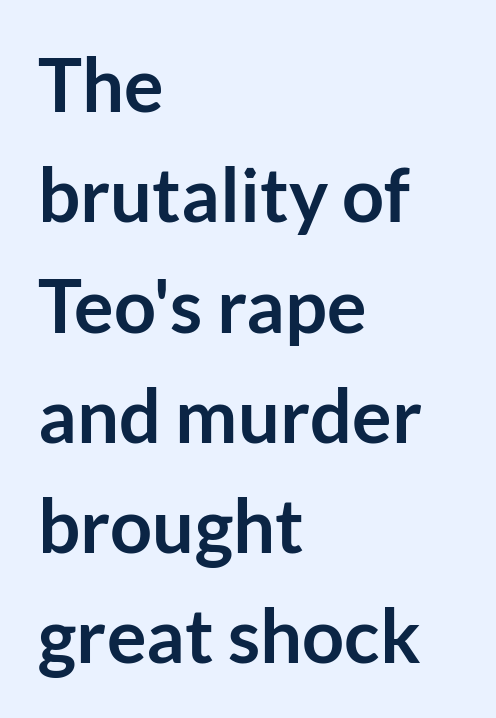
Rows of type keep a routine distance in the vertical direction. The face used here is proportionally spaced, like ordinary book or web type. Designer's note — italics off, roman on. The typeface chosen for these lines omits serifs.
